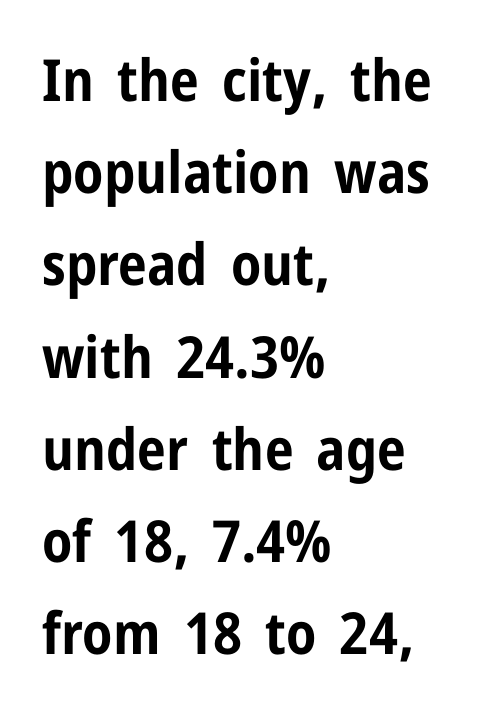
Words appear dense and cohesive because spacing is normal. The foot of each line stays bare and open. The lettering stays uniformly vertical, giving the passage a roman look. The designer left line spacing at the default. The lines are quadded left.
